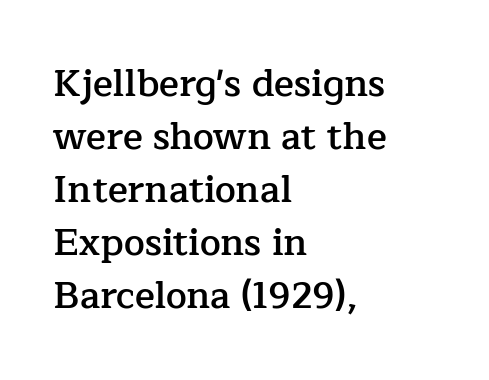
Unlike a clean sans, this face finishes its strokes with serifs. Leading: standard. You could call the tracking neutral — neither tight nor loose. This rendering uses left alignment, leaving the right contour irregular. Descender tails drop into unmarked territory. A typesetter would call this proportional, since set widths differ per character.
